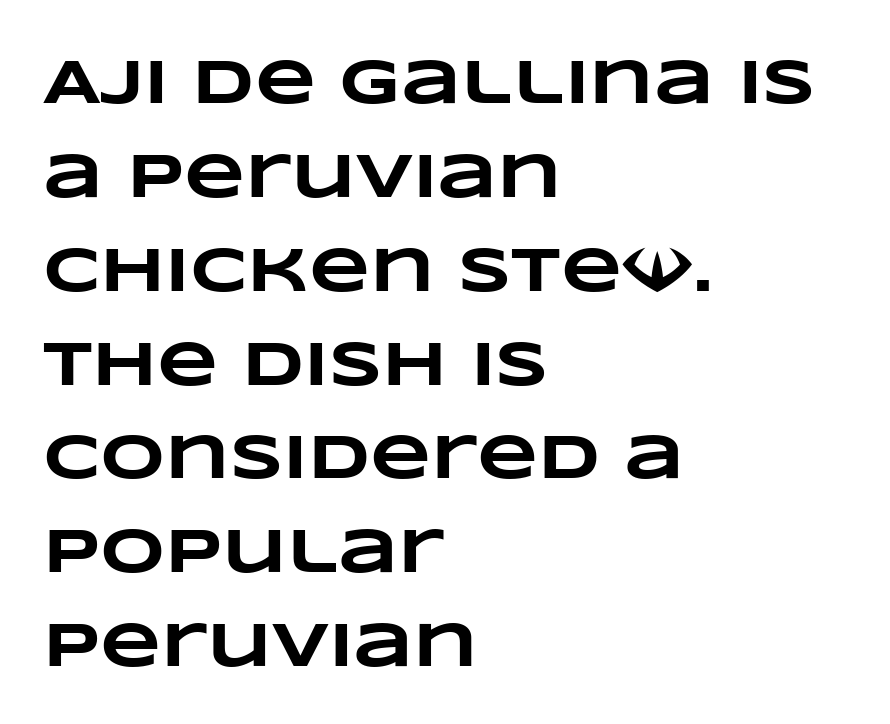
{"bold": "yes", "weight": "heavy", "width": "wide", "stroke_contrast": "low", "x_height": "large", "monospaced": "no", "underline": "no", "align": "left", "line_spacing": "normal", "line_spacing_ratio": 1.49, "letter_spacing": "normal", "letter_spacing_em": 0.0, "glyph_px": 63}
